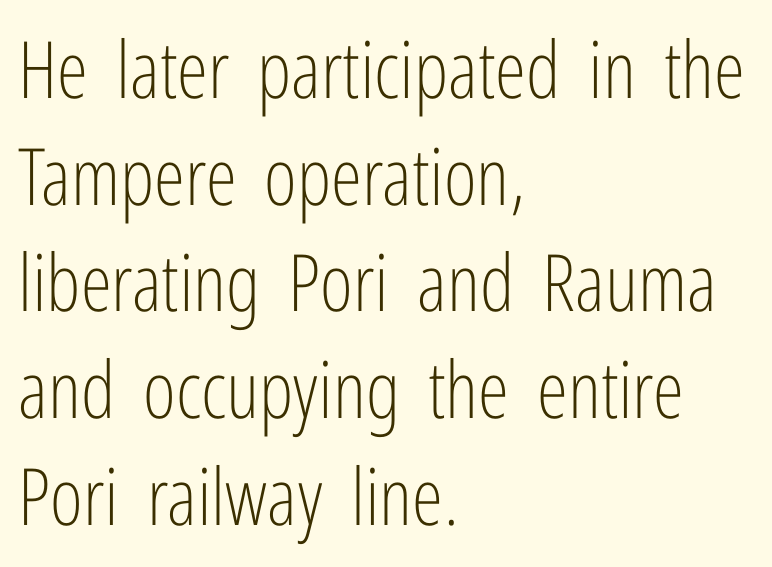
Type without underlining. Letters have the restrained weight of plain body copy at most. The passage shown is typed in a proportional face where columns would drift. The space between consecutive lines is moderate. A typesetter would mark this as roman, not italic.
